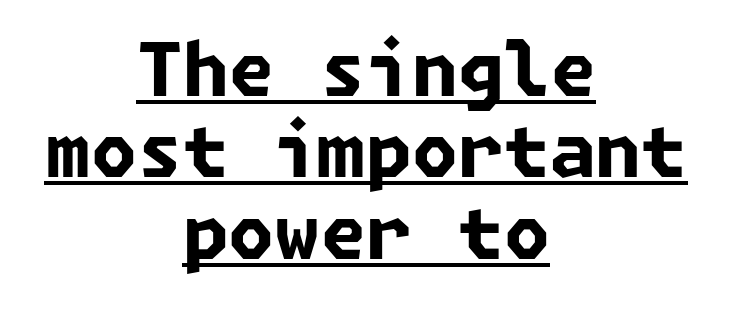
{"serif": "no", "bold": "yes", "weight": "bold", "width": "normal", "stroke_contrast": "low", "x_height": "medium", "underline": "yes", "align": "center", "line_spacing": "tight", "line_spacing_ratio": 1.1, "letter_spacing": "normal", "letter_spacing_em": 0.0, "glyph_px": 74}
